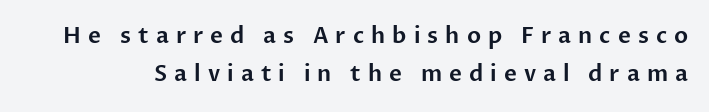
The axis of the letterforms is exactly vertical. Short note: letters widely spaced. Check under the words: just untouched page.
